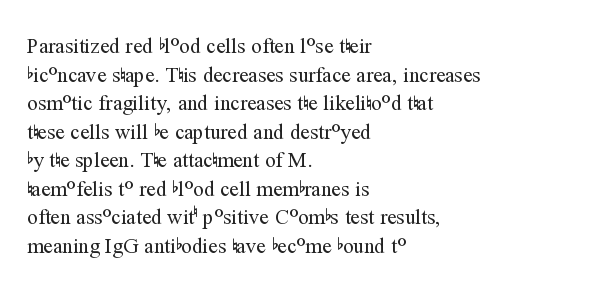
{"italic": "no", "bold": "no", "underline": "no", "align": "left", "line_spacing": "normal", "line_spacing_ratio": 1.36, "letter_spacing": "normal", "letter_spacing_em": 0.0, "glyph_px": 21}
